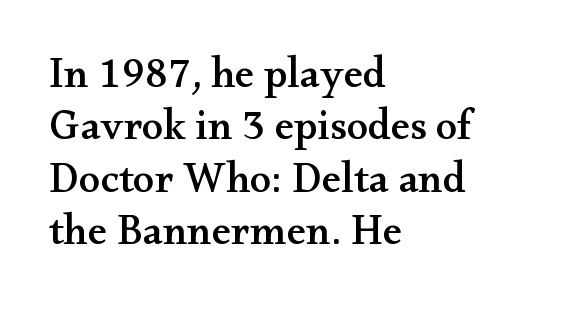
The face used here is seriffed, in the tradition of book romans. Letters rest on an invisible, unmarked baseline. A student would call this left alignment; a typographer would say flush left, rag right. Spacing verdict: proportional, widths tailored to each character. This sample uses an upright cut, with every glyph sitting square on the baseline.
